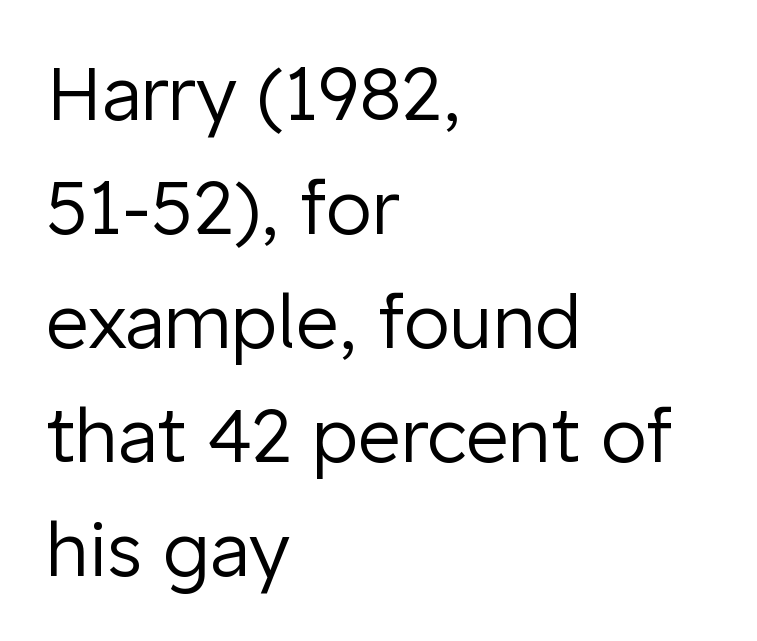
The image shows 74 px regular-weight sans-serif type, upright; set left-aligned, normal line spacing (1.54x), normal letter spacing, not underlined; low stroke contrast and a medium x-height.
